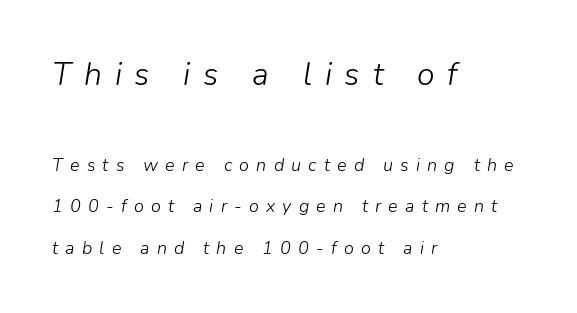
Unmarked baselines from the first word to the last. The font is comparable to plain body text, perhaps lighter. Two sizes are in play, and the larger belongs to the first block. Whoever set this chose breathing room over compactness in the vertical rhythm. You can tell it's italic because the verticals aren't actually vertical. Compared with a centered layout, this one pins lines to the left instead.
